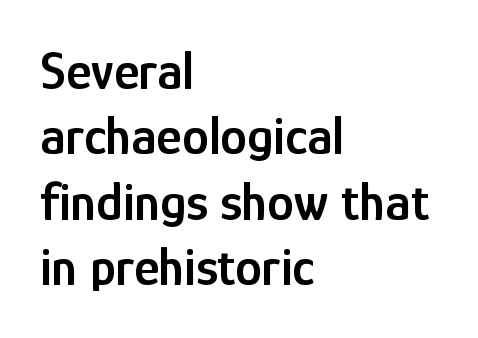
{"serif": "no", "italic": "no", "bold": "semi", "weight": "semibold", "width": "condensed", "stroke_contrast": "low", "x_height": "medium", "monospaced": "no", "underline": "no", "align": "left", "line_spacing_ratio": 1.21, "letter_spacing": "normal", "letter_spacing_em": 0.0, "glyph_px": 54}
